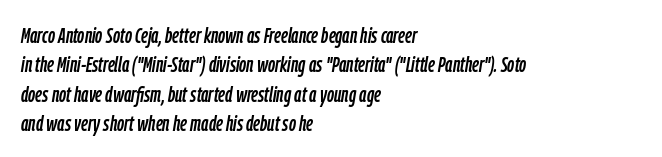
Q: Is the text italic (slanted)? A: Yes, it leans right by about 9 degrees.
Q: Is the text underlined? A: No.
Q: How is the paragraph aligned? A: Left-aligned.
Q: Is the spacing between letters normal or unusually wide? A: Normal.
Q: Is the spacing between lines tight, normal or loose? A: Normal.
